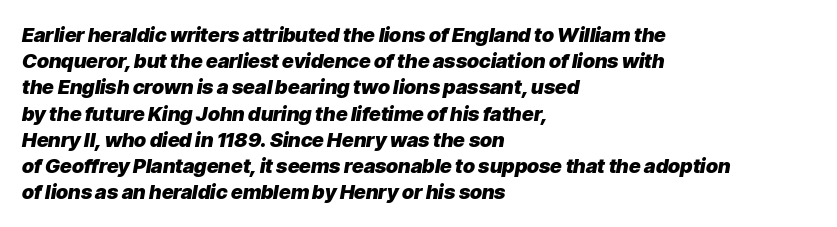
Which margin do the lines hug? The left one — the right edge is uneven. A typesetter would call this leading conventional body-copy spacing. Characters are canted at an angle relative to the baseline's perpendicular. The rendering uses a bold face; every stroke is thick and dark. The specimen omits any rule beneath the text block's lines.
